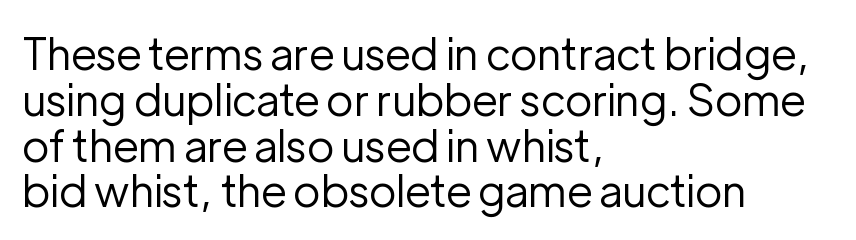
Are there feet on the stems? There aren't — it's a sans. Honestly, the rows look squashed on top of each other. The face looks like a standard text weight, possibly lighter. Italic? Not at all — the glyphs are vertical. The string is rendered with underlining switched off. These lines are set flush left with a ragged right edge.
